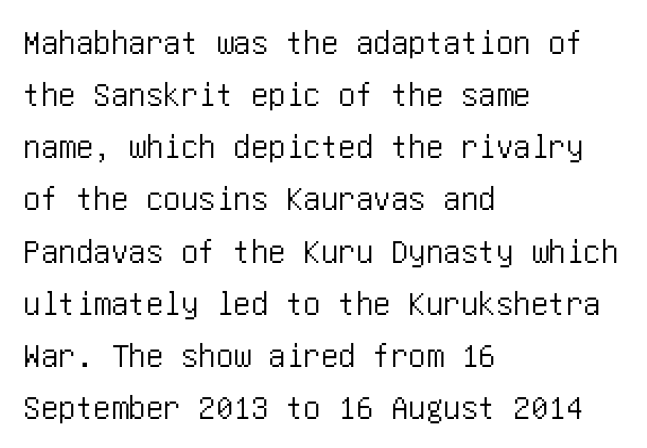
Q: Is the text italic (slanted)? A: No, it is upright.
Q: Is the typeface a serif or a sans-serif typeface? A: Sans-serif.
Q: Is the text underlined? A: No.
Q: How is the paragraph aligned? A: Left-aligned.
Q: Is the spacing between letters normal or unusually wide? A: Normal.
Q: Is the spacing between lines tight, normal or loose? A: Normal.
Q: Width (condensed, normal, or wide)? A: Condensed.
Q: Stroke contrast? A: Low.
Q: x-height? A: Large.
